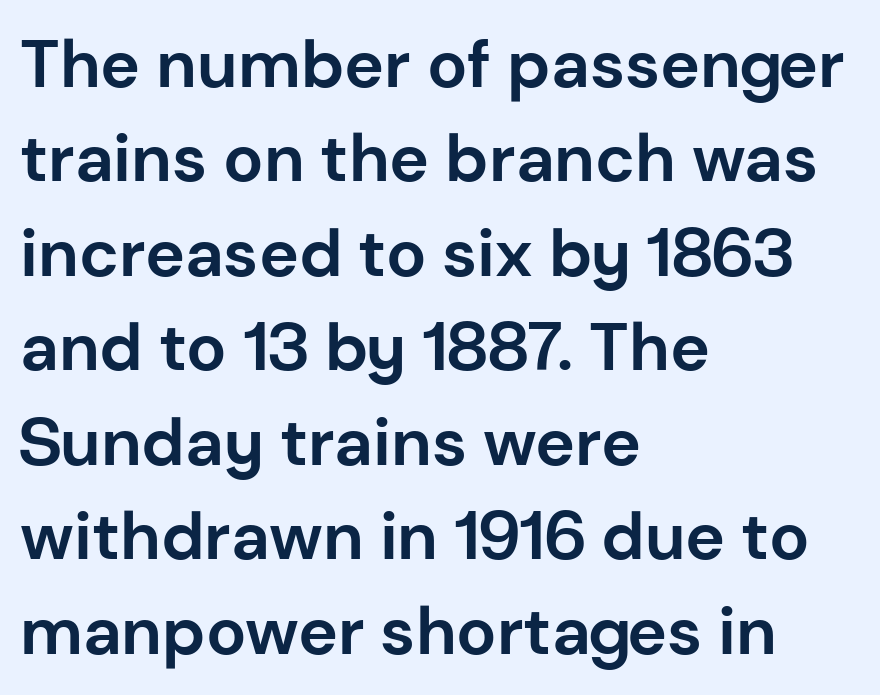
Q: Is the text bold? A: Yes.
Q: Is the text italic (slanted)? A: No, it is upright.
Q: Is the typeface a serif or a sans-serif typeface? A: Sans-serif.
Q: Is the text underlined? A: No.
Q: How is the paragraph aligned? A: Left-aligned.
Q: Is the spacing between letters normal or unusually wide? A: Normal.
Q: Is the spacing between lines tight, normal or loose? A: Normal.
Q: Width (condensed, normal, or wide)? A: Normal.
Q: Stroke contrast? A: Low.
Q: x-height? A: Medium.
Q: Monospaced? A: No.
